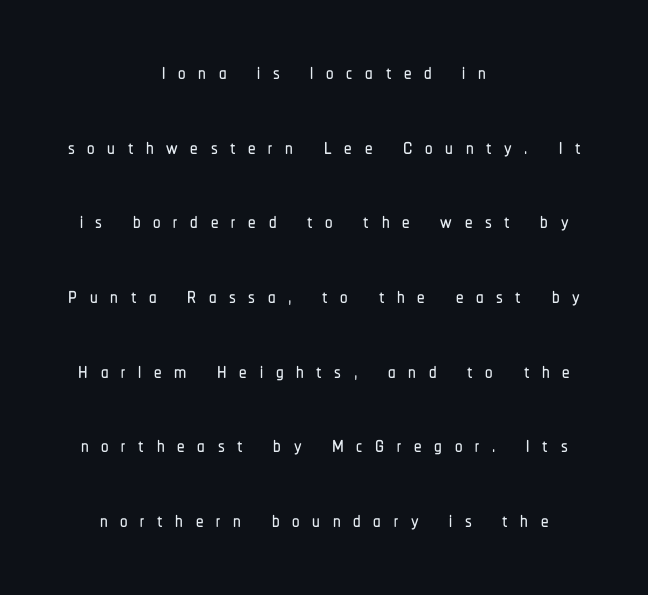
This sample uses expanded letter spacing, leaving extra air between glyphs. Check the space under the baseline: it is left empty. Reading down the block, each line starts at a different indent, mirrored at its end. This sample has the flowing, uneven cadence of proportional lettering. If you drew a line through each stem, it would be perfectly vertical. The passage shown is typeset with a sans-serif family.
